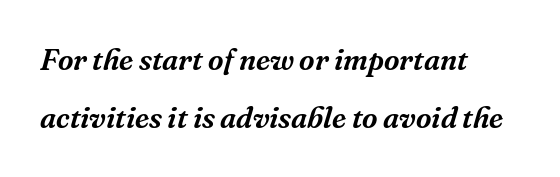
{"serif": "yes", "italic": "yes", "lean": "right", "slant_degrees": 16, "width": "normal", "stroke_contrast": "medium", "x_height": "medium", "monospaced": "no", "underline": "no", "align": "left", "line_spacing": "loose", "line_spacing_ratio": 1.94, "letter_spacing": "normal", "letter_spacing_em": 0.0, "glyph_px": 30}
